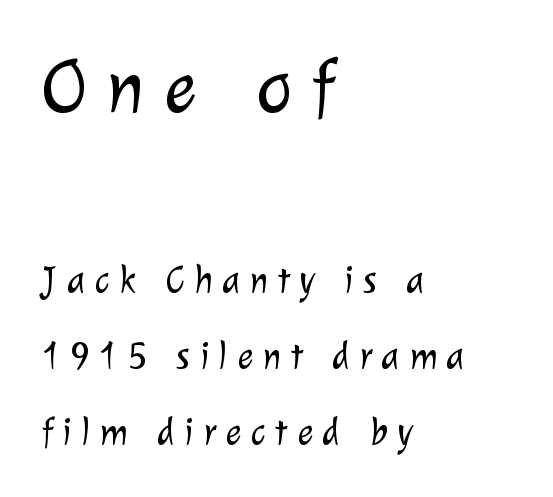
Between one letter and the next there's a generous, obvious gap. A typesetter would call this leading open, well beyond the default. Large over small — that's the arrangement of the two blocks here. This reads as an unemphasized weight, regular at the heaviest. The typeface chosen for these lines omits serifs.
